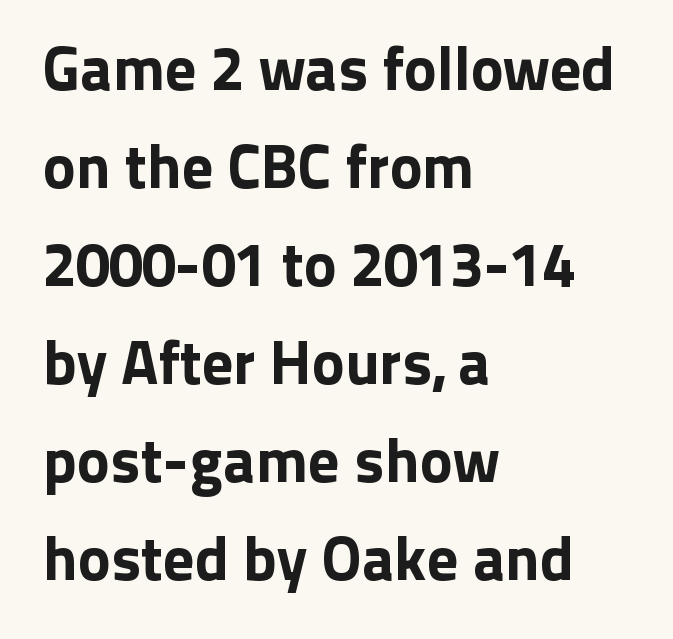
Horizontal alignment here is leftward, the default for most running prose. Is this a sans? Yes — the strokes have no serifs. The specimen reads as upright at a glance. Rows of type keep a routine distance in the vertical direction. The foot of each line stays bare and open.
